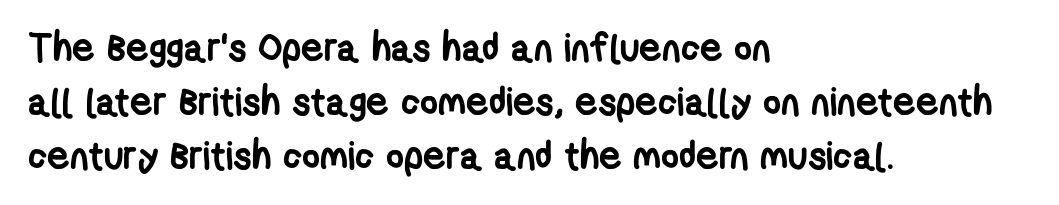
{"serif": "no", "bold": "yes", "weight": "semibold", "width": "condensed", "stroke_contrast": "low", "x_height": "medium", "monospaced": "no", "underline": "no", "align": "left", "line_spacing": "normal", "line_spacing_ratio": 1.39, "letter_spacing": "normal", "letter_spacing_em": 0.0, "glyph_px": 39}
